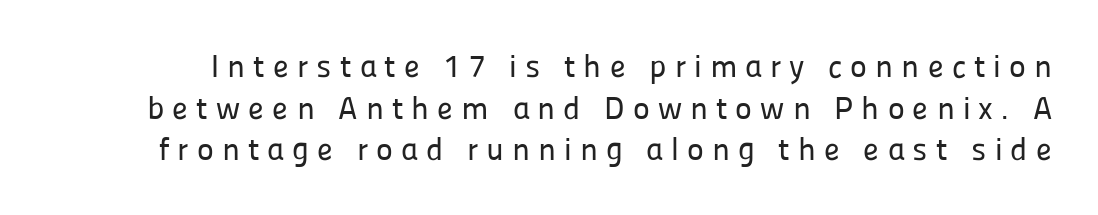
The image shows 32 px sans-serif type, upright; set normal line spacing (1.3x), unusually wide letter spacing (+0.25 em), not underlined; low stroke contrast and a medium x-height.
